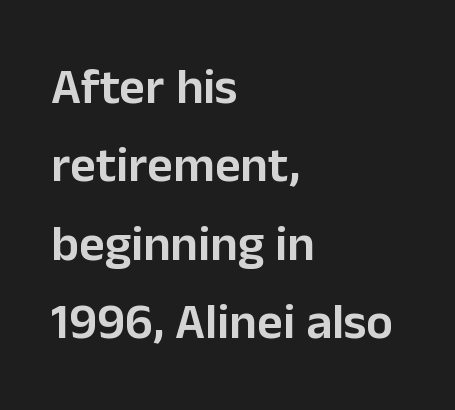
The image shows 50 px semibold sans-serif type, upright; set left-aligned, normal line spacing (1.57x), normal letter spacing, not underlined; low stroke contrast and a medium x-height.
